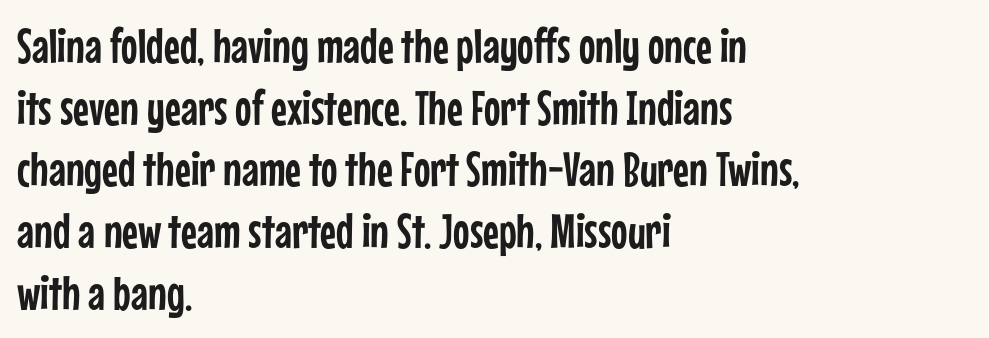
The space directly below the letters is spotless. Serif or sans? Sans — the stroke terminals are bare. Standard letterfit; no display-style spreading of the glyphs. Vertically, the passage feels balanced, rows spaced as you'd expect. Upright lettering throughout. Looks like regular typesetting: each glyph gets only the width it needs.
